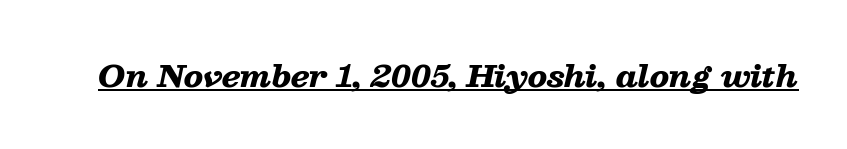
The specimen reads as italic at a glance. This is heavy type, rendered in bold. Tracking value appears to be zero — textbook default spacing. Each letter keeps its own natural width here, so spacing adapts to shape.
